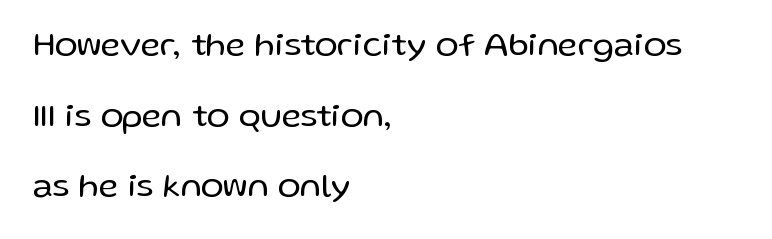
Does the leading feel generous? Absolutely, it's lavish. Glance below the letters and you will spot only blank space. The lettering stays uniformly vertical, giving the passage a roman look. The tracking reads as untouched default to a designer's eye.
